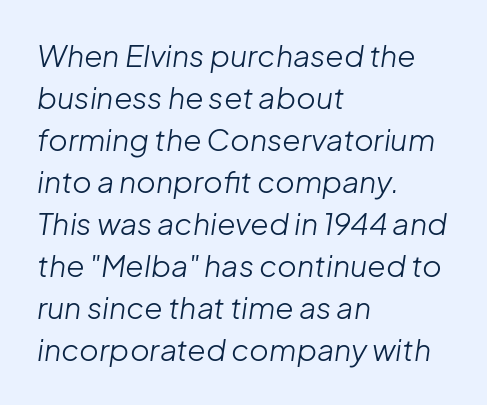
{"italic": "yes", "lean": "right", "slant_degrees": 8, "bold": "no", "weight": "light", "width": "normal", "stroke_contrast": "low", "x_height": "medium", "monospaced": "no", "underline": "no", "align": "left", "line_spacing": "normal", "line_spacing_ratio": 1.4, "letter_spacing": "normal", "letter_spacing_em": 0.0, "glyph_px": 30}
